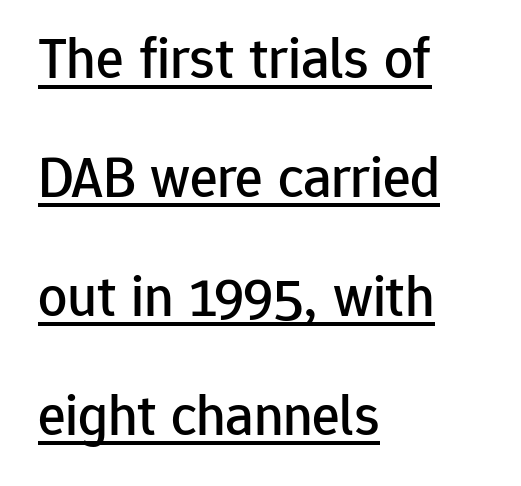
Q: Is the text italic (slanted)? A: No, it is upright.
Q: Is the typeface a serif or a sans-serif typeface? A: Sans-serif.
Q: Is the text underlined? A: Yes.
Q: How is the paragraph aligned? A: Left-aligned.
Q: Is the spacing between letters normal or unusually wide? A: Normal.
Q: Is the spacing between lines tight, normal or loose? A: Loose.
Q: Width (condensed, normal, or wide)? A: Normal.
Q: Stroke contrast? A: Low.
Q: x-height? A: Medium.
Q: Monospaced? A: No.
